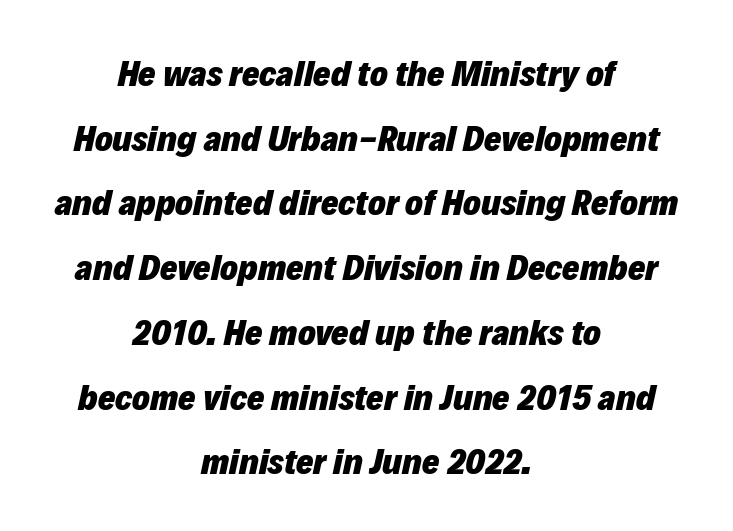
Q: Is the text bold? A: Yes.
Q: Is the text italic (slanted)? A: Yes, it leans right by about 12 degrees.
Q: Is the text underlined? A: No.
Q: How is the paragraph aligned? A: Centered.
Q: Is the spacing between letters normal or unusually wide? A: Normal.
Q: Width (condensed, normal, or wide)? A: Normal.
Q: Stroke contrast? A: Low.
Q: x-height? A: Medium.
Q: Monospaced? A: No.
